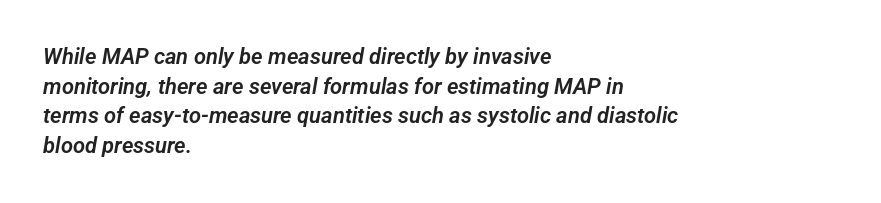
There is no visible air inserted between adjacent glyphs. Each line starts at the same left margin while the right side varies. The gap between lines stays unmarked. Vertical spacing — default.
